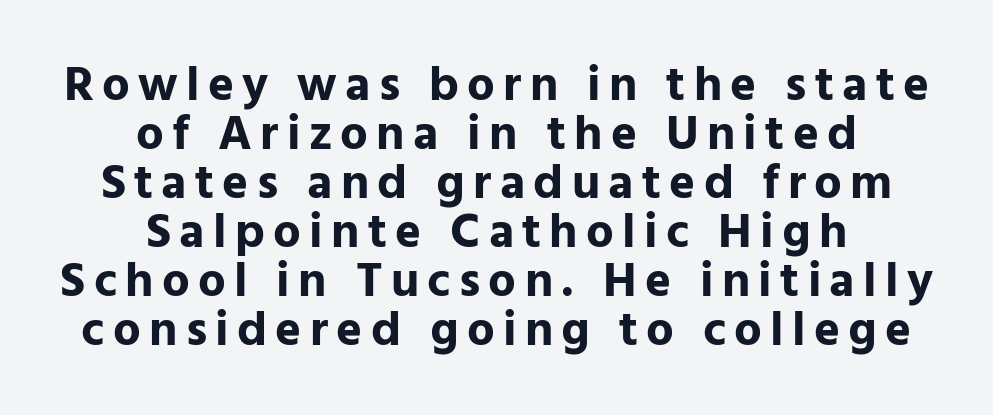
The image shows 49 px bold sans-serif type, upright; set centered, tight line spacing (1.0x), not underlined; low stroke contrast and a medium x-height.
